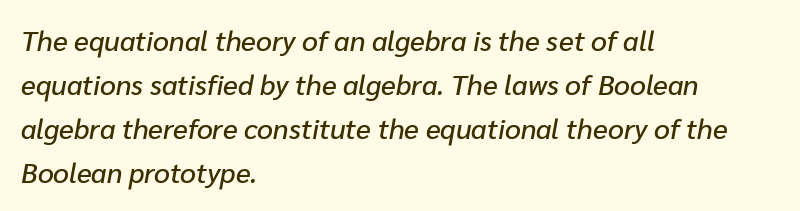
Q: Is the text italic (slanted)? A: Yes, it leans right by about 10 degrees.
Q: Is the text underlined? A: No.
Q: How is the paragraph aligned? A: Left-aligned.
Q: Is the spacing between letters normal or unusually wide? A: Normal.
Q: Is the spacing between lines tight, normal or loose? A: Normal.
Q: Width (condensed, normal, or wide)? A: Normal.
Q: Stroke contrast? A: Low.
Q: x-height? A: Medium.
Q: Monospaced? A: No.
